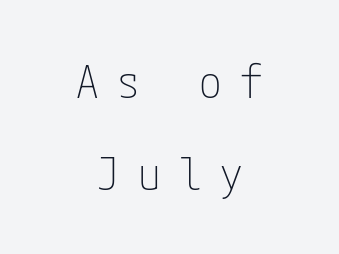
Is the block centered? Yes — each line is placed symmetrically about the middle. Typographically, this falls in the sans-serif category. The strip under each line holds only bare page. The rendering inserts visible extra space after every character. The weight would be labelled regular, book, light, or lighter still.
